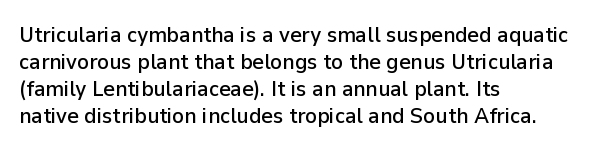
Q: Is the text italic (slanted)? A: No, it is upright.
Q: Is the text underlined? A: No.
Q: How is the paragraph aligned? A: Left-aligned.
Q: Is the spacing between letters normal or unusually wide? A: Normal.
